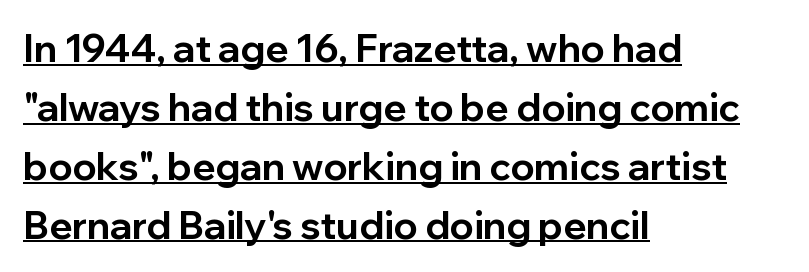
Q: Is the text bold? A: Yes.
Q: Is the text italic (slanted)? A: No, it is upright.
Q: Is the typeface a serif or a sans-serif typeface? A: Sans-serif.
Q: Is the text underlined? A: Yes.
Q: How is the paragraph aligned? A: Left-aligned.
Q: Is the spacing between letters normal or unusually wide? A: Normal.
Q: Is the spacing between lines tight, normal or loose? A: Normal.
Q: Width (condensed, normal, or wide)? A: Normal.
Q: Stroke contrast? A: Low.
Q: x-height? A: Medium.
Q: Monospaced? A: No.
